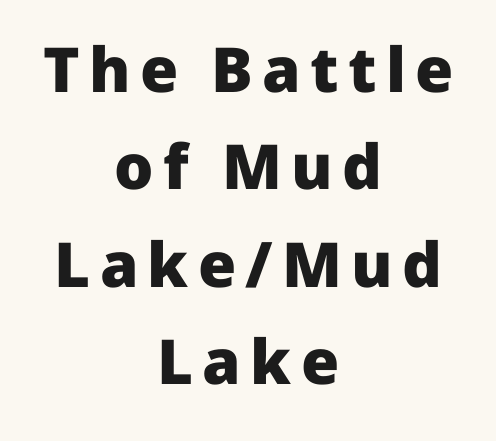
The image shows 62 px heavy sans-serif type, upright; set centered, normal line spacing (1.57x), not underlined; low stroke contrast and a medium x-height.
